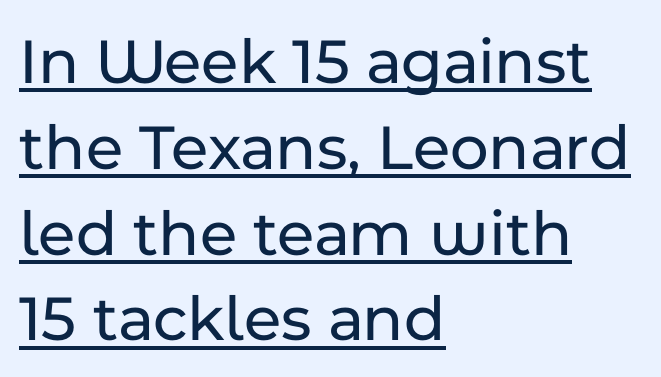
The image shows 66 px sans-serif type, upright; set left-aligned, normal line spacing (1.3x), normal letter spacing, underlined; low stroke contrast and a medium x-height.
